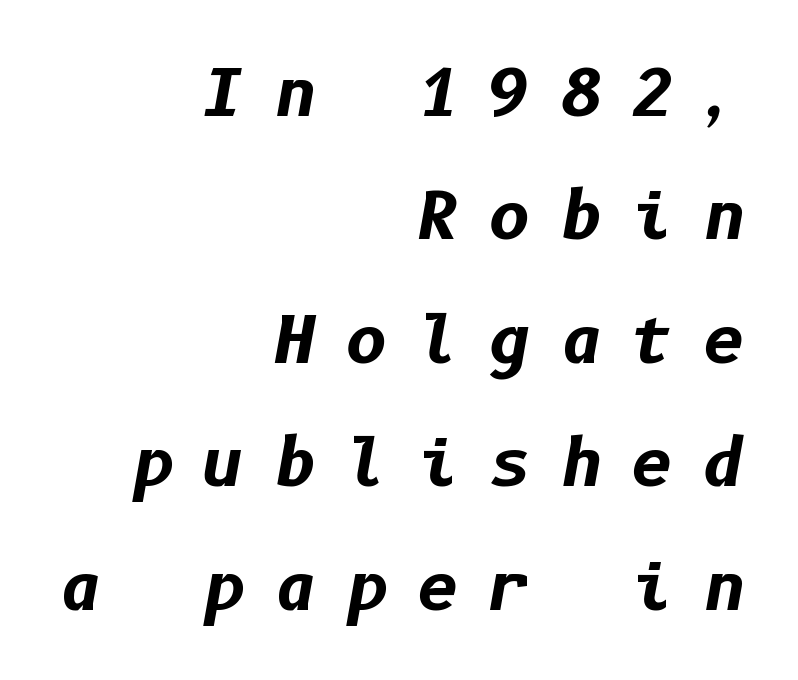
The image shows 65 px bold type, italic (leaning right); set right-aligned, loose line spacing (1.9x), unusually wide letter spacing (+0.45 em), not underlined; low stroke contrast and a medium x-height.
